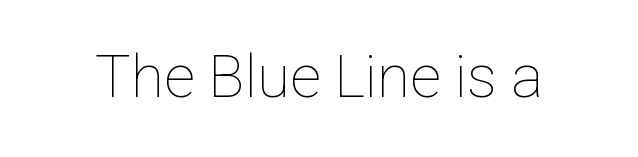
Each word holds together tightly as a unit, with standard inter-letter gaps. The type sits square on the baseline with zero lean. Words float on clear page, feet unadorned. No chunkiness to these letters — they're not bold. The rendering uses natural spacing where letterforms have individual widths.
